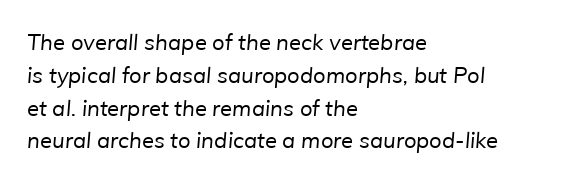
{"bold": "no", "underline": "no", "align": "left", "line_spacing": "normal", "line_spacing_ratio": 1.49, "letter_spacing": "normal", "letter_spacing_em": 0.0, "glyph_px": 22}
